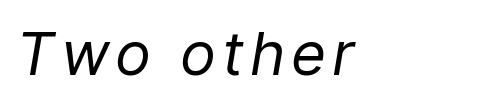
Is this a fixed-width face? No — the glyphs have proportional, varying widths. Underlining? Definitely not there. The axis of the letterforms is tilted away from vertical. The font is comparable to plain body text, perhaps lighter.
